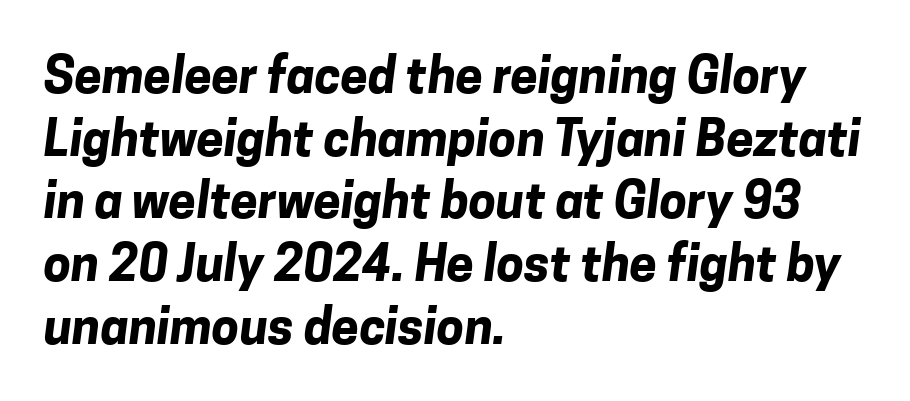
This sample is left-justified, so line endings fall wherever the words run out. The leading is moderate, giving the passage an even texture. How are the letters spaced? Ordinarily, with no added tracking. The letters carry no serifs — their stems end cleanly without finishing strokes. Each letter keeps its own natural width here, so spacing adapts to shape.
